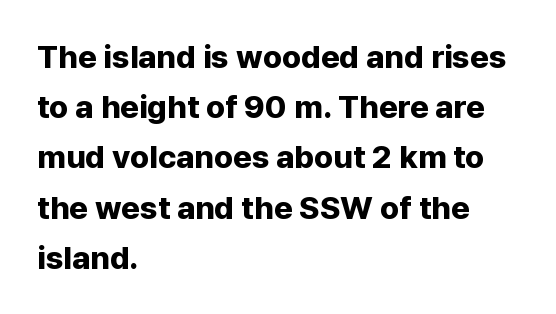
{"serif": "no", "italic": "no", "bold": "yes", "weight": "bold", "width": "normal", "stroke_contrast": "low", "x_height": "medium", "monospaced": "no", "underline": "no", "align": "left", "line_spacing": "normal", "line_spacing_ratio": 1.57, "letter_spacing": "normal", "letter_spacing_em": 0.0, "glyph_px": 32}
